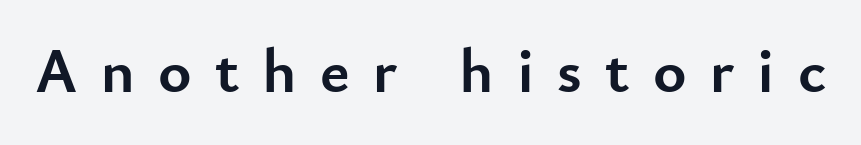
Q: Is the text bold? A: Yes.
Q: Is the text italic (slanted)? A: No, it is upright.
Q: Is the typeface a serif or a sans-serif typeface? A: Sans-serif.
Q: Is the text underlined? A: No.
Q: Is the spacing between letters normal or unusually wide? A: Unusually wide.
Q: Width (condensed, normal, or wide)? A: Normal.
Q: Stroke contrast? A: Low.
Q: x-height? A: Small.
Q: Monospaced? A: No.
